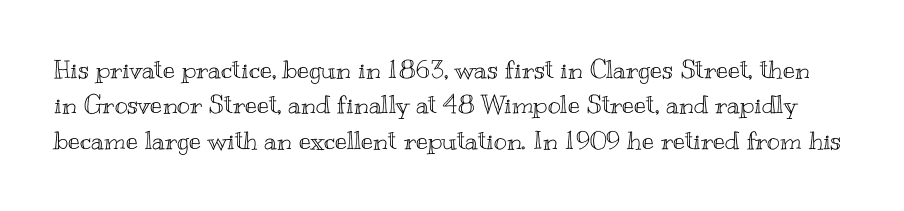
The passage shown has conventional tracking throughout. Rows of type keep a routine distance in the vertical direction. When letters stand straight like this, we call the style roman or upright. Type without underlining.
